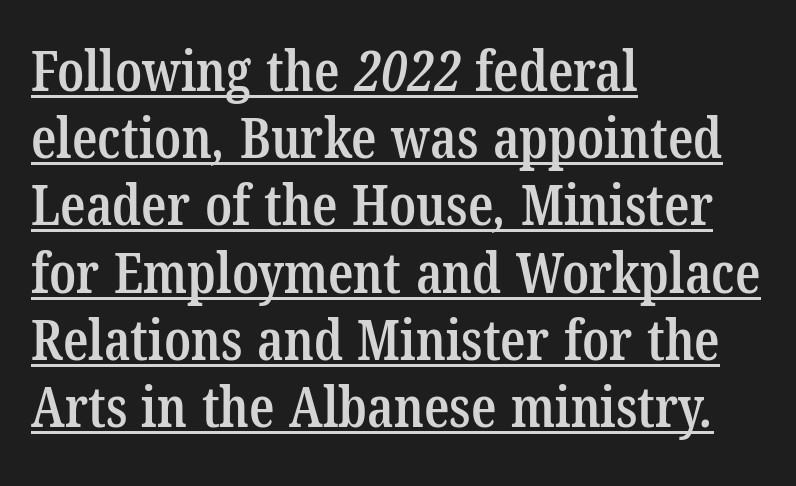
The face used here appears with an underline applied. Spacing verdict: proportional, widths tailored to each character. Typeset ragged right — the left edge is the straight one. Each word holds together tightly as a unit, with standard inter-letter gaps.
